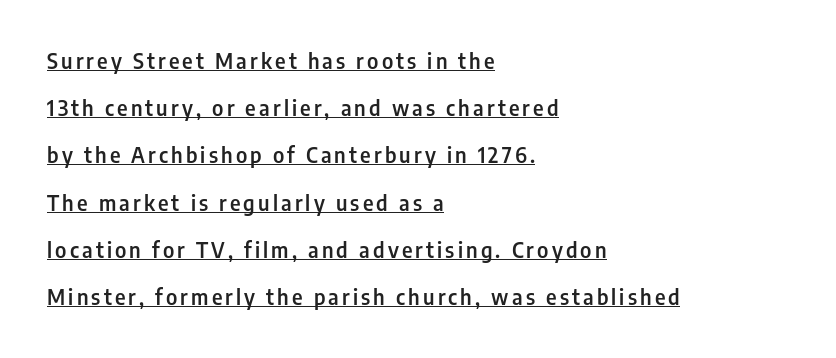
{"italic": "no", "bold": "semi", "underline": "yes", "align": "left", "line_spacing": "loose", "line_spacing_ratio": 2.25, "glyph_px": 21}
